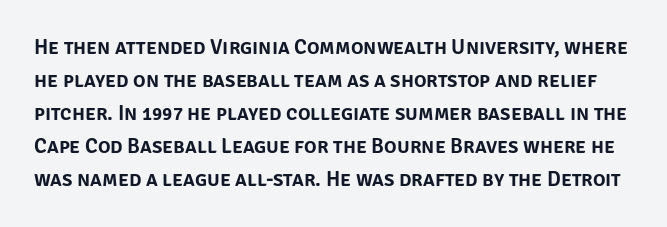
{"italic": "no", "underline": "no", "line_spacing": "normal", "line_spacing_ratio": 1.57, "letter_spacing": "normal", "letter_spacing_em": 0.0, "glyph_px": 21}
